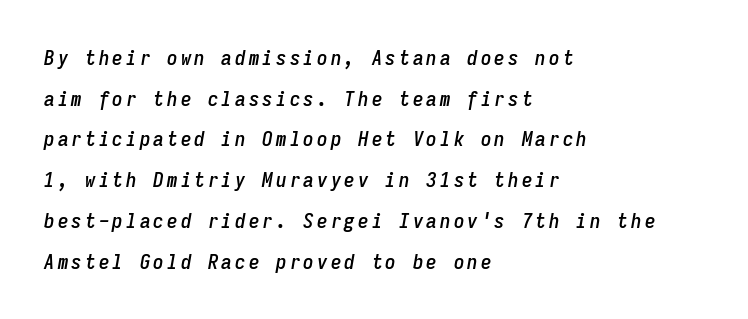
In CSS terms this would be text-align: left. Airy leading. Each row of text sits above clean, open space. An italicized treatment has been applied to the whole sample.
